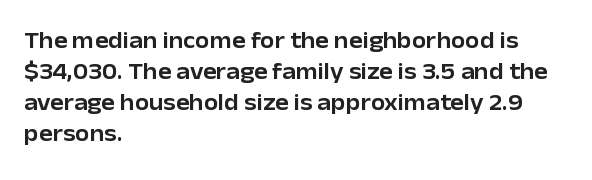
Q: Is the text italic (slanted)? A: No, it is upright.
Q: Is the text underlined? A: No.
Q: How is the paragraph aligned? A: Left-aligned.
Q: Is the spacing between letters normal or unusually wide? A: Normal.
Q: Is the spacing between lines tight, normal or loose? A: Normal.
